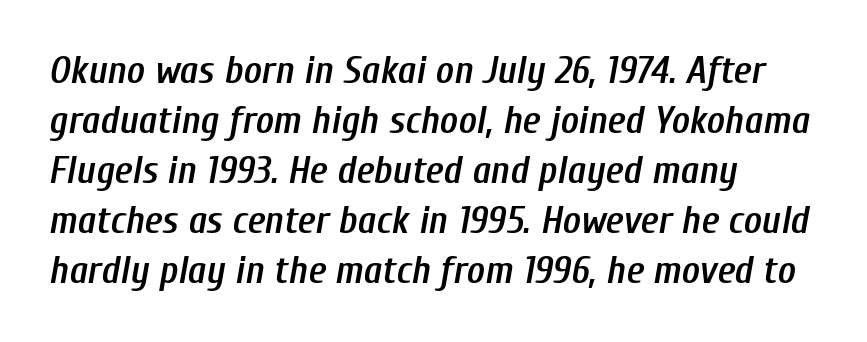
The image shows 39 px semibold, condensed type, italic (leaning right); set left-aligned, normal line spacing (1.28x), normal letter spacing, not underlined; low stroke contrast and a medium x-height.
